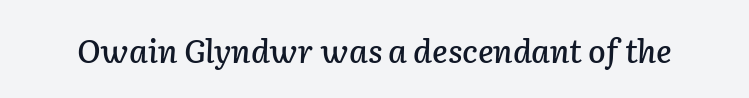
The image shows 32 px text type, italic (leaning right); set normal letter spacing, not underlined; low stroke contrast and a medium x-height.
